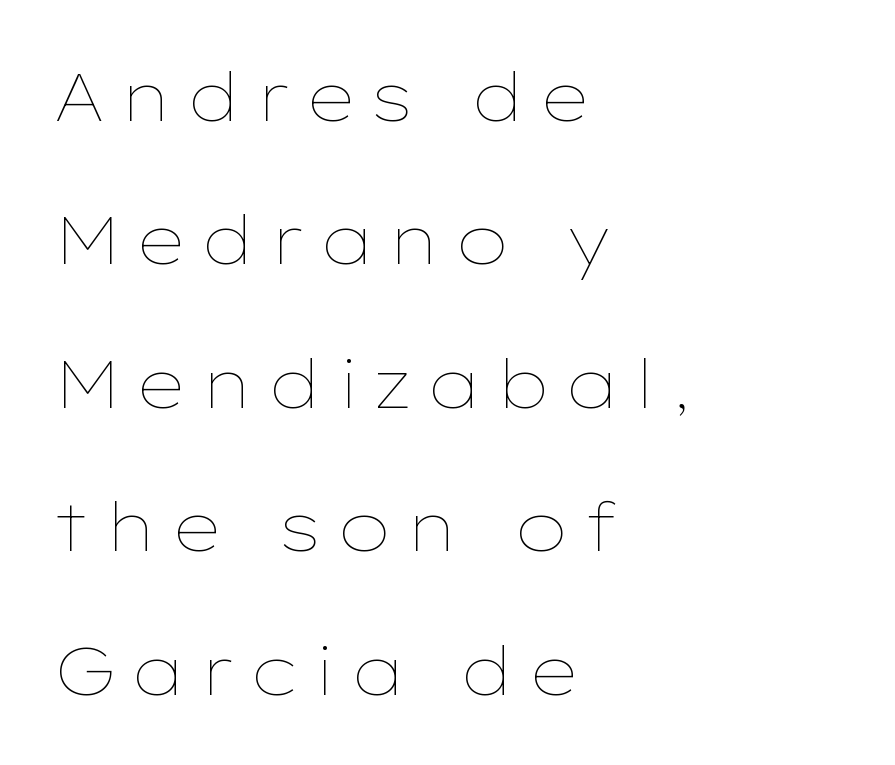
{"italic": "no", "bold": "no", "weight": "thin", "width": "wide", "stroke_contrast": "low", "x_height": "medium", "monospaced": "no", "underline": "no", "align": "left", "line_spacing": "loose", "line_spacing_ratio": 2.11, "letter_spacing": "wide", "letter_spacing_em": 0.21, "glyph_px": 68}
